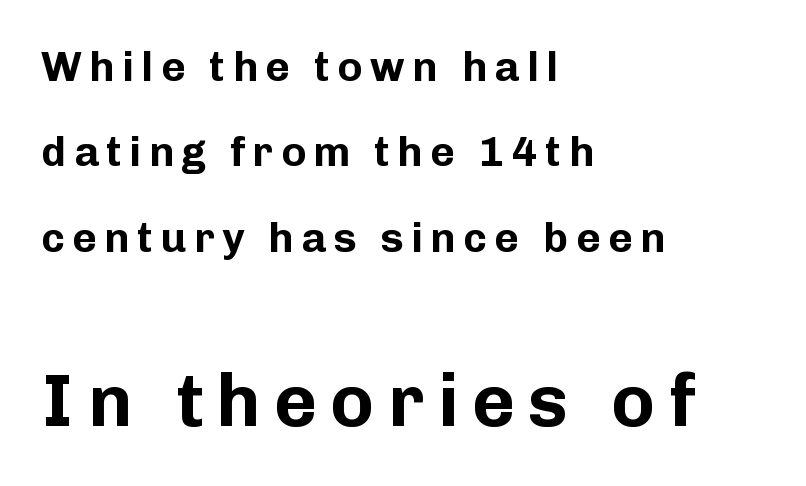
The image shows 74 px bold sans-serif type, upright; set left-aligned, loose line spacing (2.03x), not underlined; the second (bottom) block is 1.76x larger; low stroke contrast and a medium x-height.
